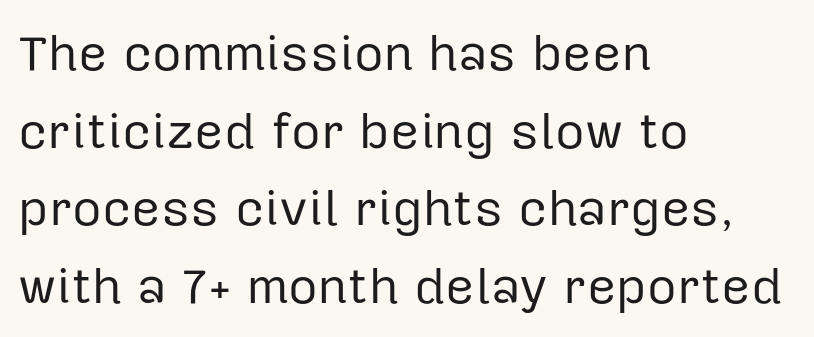
Observe the absence of serifs on each vertical stroke in this sample. The letterforms sit shoulder to shoulder at normal distance. You could not count columns in this text — the font is proportionally spaced. The lines sit at an ordinary, default distance from one another. Ascenders rise straight up at ninety degrees. Glance below the letters and you will spot only blank space.
